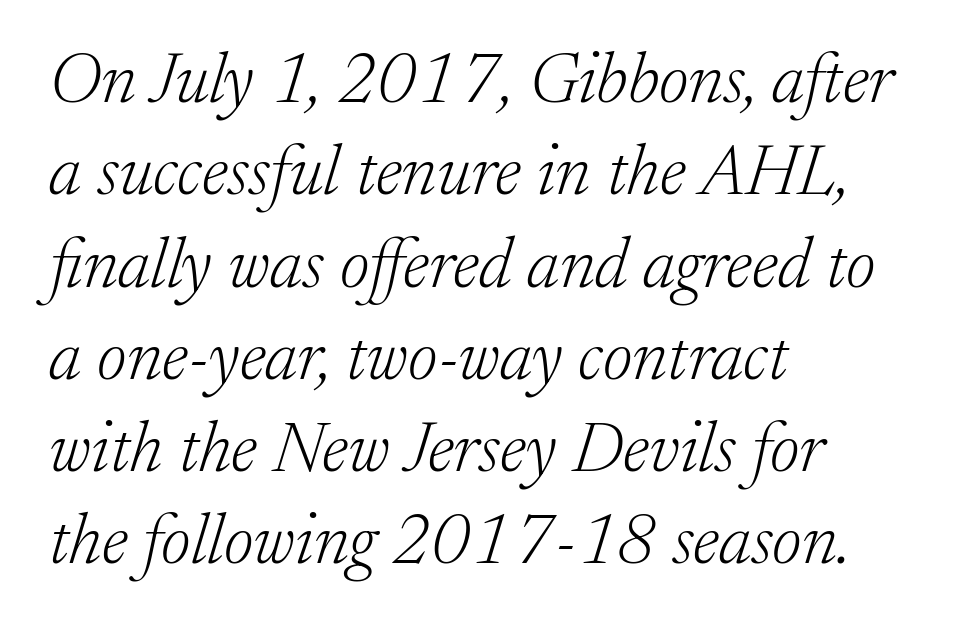
{"serif": "yes", "italic": "yes", "lean": "right", "slant_degrees": 17, "bold": "no", "weight": "light", "width": "normal", "stroke_contrast": "low", "x_height": "medium", "monospaced": "no", "underline": "no", "align": "left", "line_spacing": "normal", "line_spacing_ratio": 1.3, "letter_spacing": "normal", "letter_spacing_em": 0.0, "glyph_px": 71}
